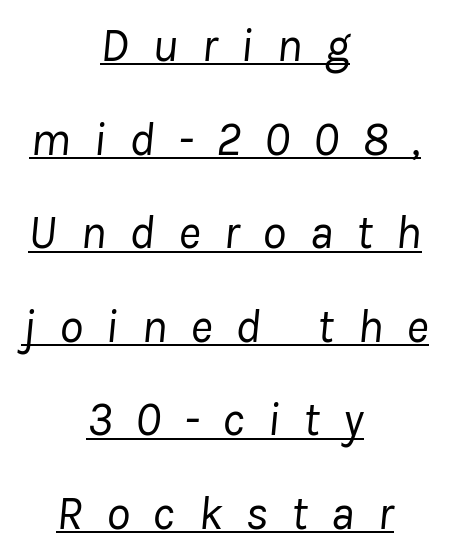
The specimen reads as italic at a glance. Compared with a flush-left layout, this one balances lines on the center instead. In terms of leading, this rendering errs on the spacious side. Do the characters align in a grid? No, the font is proportional. The face used here is rendered with a markedly widened letterfit. Caption: lettering with a line underneath.
